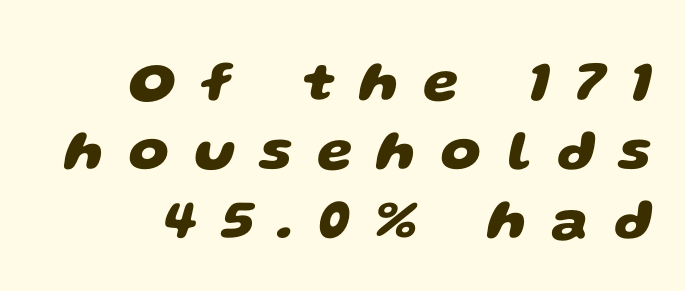
The space beneath each line is pristine and unruled. You could only call the tracking loose — the letters float apart. You can tell from the bare stems that sans-serif type was used. A typesetter would call this proportional, since set widths differ per character.
